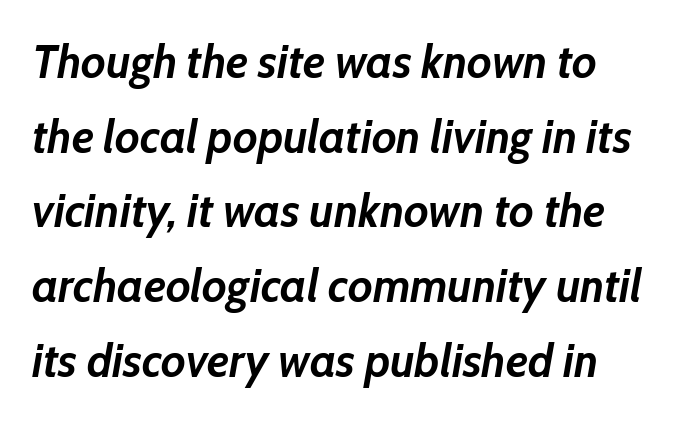
{"italic": "yes", "lean": "right", "slant_degrees": 10, "bold": "yes", "weight": "semibold", "width": "normal", "stroke_contrast": "low", "x_height": "medium", "monospaced": "no", "underline": "no", "line_spacing": "normal", "line_spacing_ratio": 1.59, "letter_spacing": "normal", "letter_spacing_em": 0.0, "glyph_px": 47}
